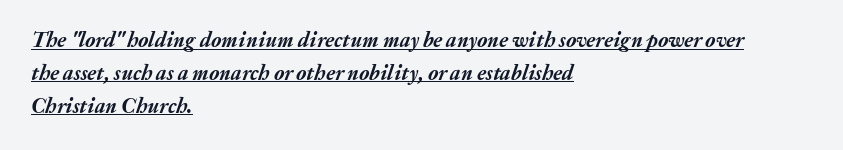
Short note: letters normally spaced. Italic: yes, the glyphs are oblique. On the weight axis this lands at bold, roughly 700. Left-aligned paragraph, ragged on the right. Normally led — the rows are evenly, conventionally spaced.
